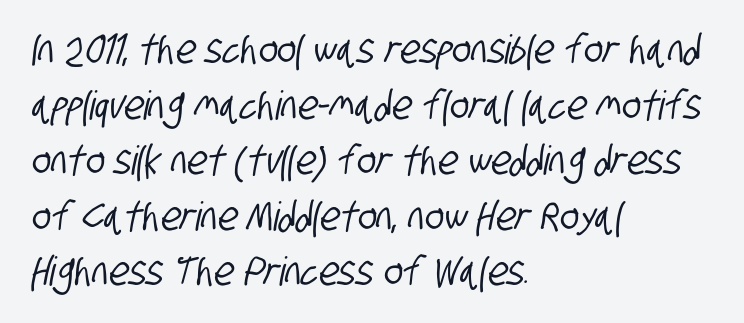
Q: Is the typeface a serif or a sans-serif typeface? A: Sans-serif.
Q: Is the text underlined? A: No.
Q: How is the paragraph aligned? A: Left-aligned.
Q: Is the spacing between letters normal or unusually wide? A: Normal.
Q: Is the spacing between lines tight, normal or loose? A: Normal.
Q: Width (condensed, normal, or wide)? A: Condensed.
Q: Stroke contrast? A: Low.
Q: x-height? A: Large.
Q: Monospaced? A: No.
